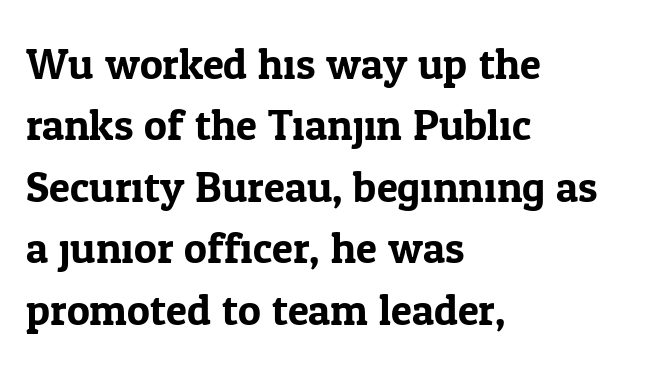
The image shows 43 px serif type, upright; set left-aligned, normal line spacing (1.43x), normal letter spacing, not underlined; low stroke contrast and a medium x-height.
